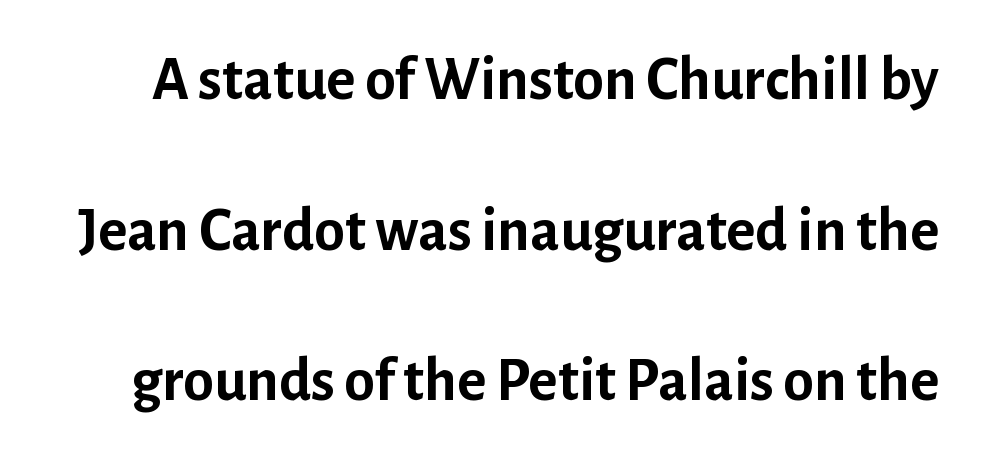
{"serif": "no", "italic": "no", "bold": "yes", "weight": "semibold", "width": "normal", "stroke_contrast": "low", "x_height": "medium", "monospaced": "no", "underline": "no", "line_spacing": "loose", "line_spacing_ratio": 2.43, "letter_spacing": "normal", "letter_spacing_em": 0.0, "glyph_px": 62}
